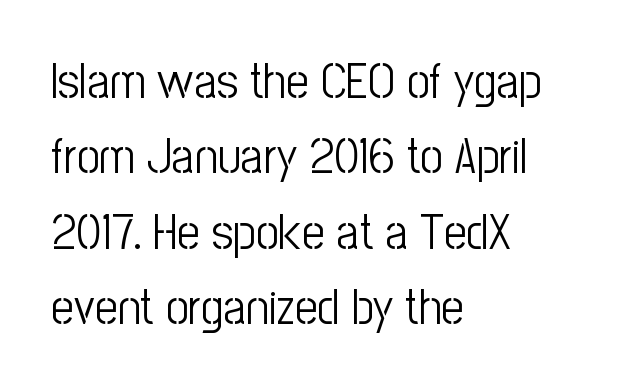
Q: Is the text bold? A: No.
Q: Is the text italic (slanted)? A: No, it is upright.
Q: Is the typeface a serif or a sans-serif typeface? A: Sans-serif.
Q: Is the text underlined? A: No.
Q: How is the paragraph aligned? A: Left-aligned.
Q: Is the spacing between letters normal or unusually wide? A: Normal.
Q: Is the spacing between lines tight, normal or loose? A: Normal.
Q: Width (condensed, normal, or wide)? A: Condensed.
Q: Stroke contrast? A: Low.
Q: x-height? A: Medium.
Q: Monospaced? A: No.
